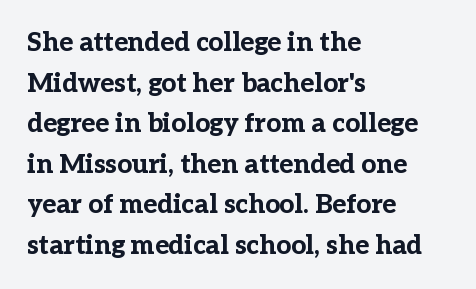
Students, note that the glyphs here touch the page at normal intervals. Lines of text with bare space underneath. Short and long lines alike share a common starting point at left. The font's upright variant was chosen for this text.
